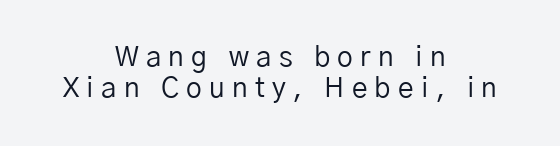
Q: Is the text bold? A: No.
Q: Is the text italic (slanted)? A: No, it is upright.
Q: Is the typeface a serif or a sans-serif typeface? A: Sans-serif.
Q: Is the text underlined? A: No.
Q: How is the paragraph aligned? A: Centered.
Q: Is the spacing between letters normal or unusually wide? A: Unusually wide.
Q: Is the spacing between lines tight, normal or loose? A: Tight.
Q: Width (condensed, normal, or wide)? A: Normal.
Q: Stroke contrast? A: Low.
Q: x-height? A: Medium.
Q: Monospaced? A: No.
